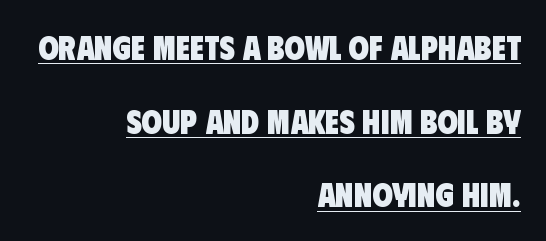
Q: Is the text bold? A: Yes.
Q: Is the typeface a serif or a sans-serif typeface? A: Sans-serif.
Q: Is the text underlined? A: Yes.
Q: How is the paragraph aligned? A: Right-aligned.
Q: Is the spacing between letters normal or unusually wide? A: Normal.
Q: Is the spacing between lines tight, normal or loose? A: Loose.
Q: Width (condensed, normal, or wide)? A: Condensed.
Q: Stroke contrast? A: Low.
Q: x-height? A: Large.
Q: Monospaced? A: No.
